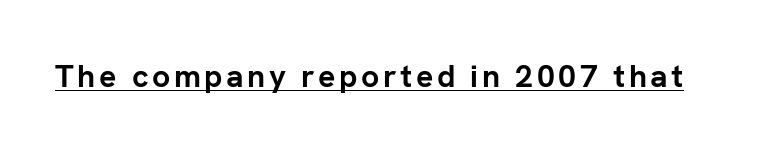
The image shows 32 px semibold sans-serif type, upright; set underlined; low stroke contrast and a medium x-height.
